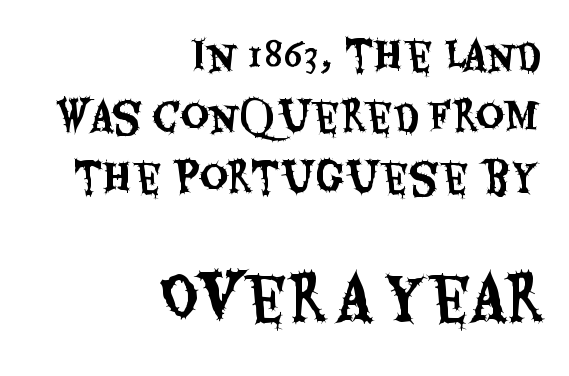
{"serif": "no", "italic": "no", "width": "condensed", "stroke_contrast": "medium", "x_height": "large", "monospaced": "no", "underline": "no", "align": "right", "line_spacing": "normal", "line_spacing_ratio": 1.56, "letter_spacing": "normal", "letter_spacing_em": 0.0, "larger_block": "second", "size_ratio": 1.51, "glyph_px": 59}
